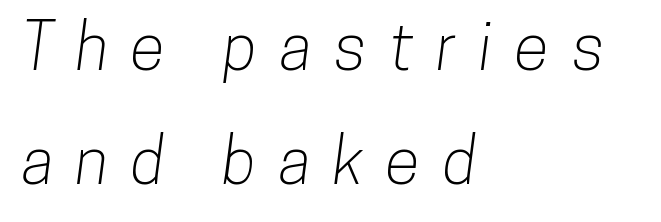
Q: Is the typeface a serif or a sans-serif typeface? A: Sans-serif.
Q: Is the text underlined? A: No.
Q: How is the paragraph aligned? A: Left-aligned.
Q: Is the spacing between letters normal or unusually wide? A: Unusually wide.
Q: Width (condensed, normal, or wide)? A: Condensed.
Q: Stroke contrast? A: Low.
Q: x-height? A: Medium.
Q: Monospaced? A: No.
